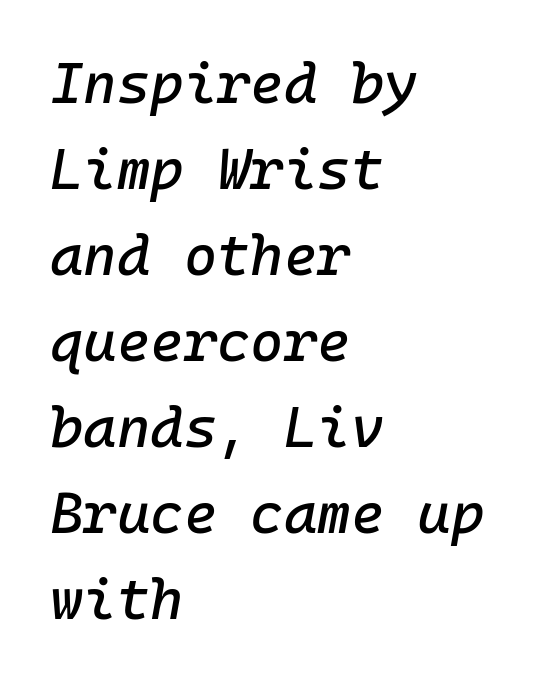
The image shows 57 px text type, italic (leaning right); set left-aligned, normal line spacing (1.51x), normal letter spacing, not underlined; low stroke contrast and a medium x-height.
